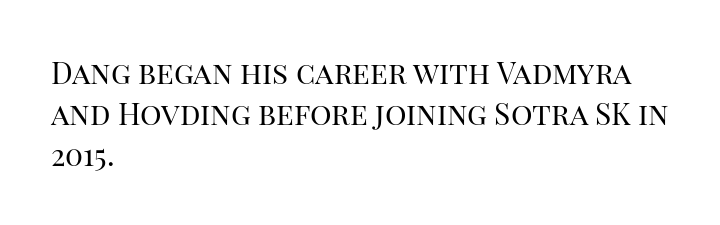
Q: Is the text bold? A: No.
Q: Is the text italic (slanted)? A: No, it is upright.
Q: Is the typeface a serif or a sans-serif typeface? A: Serif.
Q: Is the text underlined? A: No.
Q: How is the paragraph aligned? A: Left-aligned.
Q: Is the spacing between letters normal or unusually wide? A: Normal.
Q: Is the spacing between lines tight, normal or loose? A: Normal.
Q: Width (condensed, normal, or wide)? A: Normal.
Q: Stroke contrast? A: High.
Q: x-height? A: Large.
Q: Monospaced? A: No.
